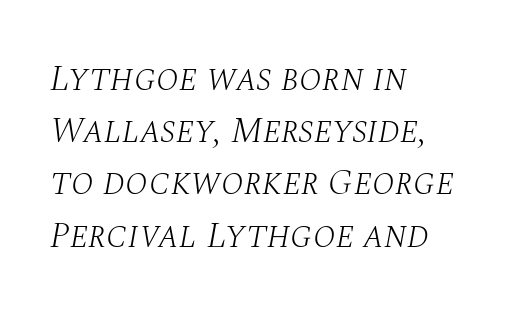
{"serif": "yes", "italic": "yes", "lean": "right", "slant_degrees": 10, "bold": "no", "weight": "light", "width": "normal", "stroke_contrast": "medium", "x_height": "large", "monospaced": "no", "underline": "no", "align": "left", "line_spacing": "normal", "line_spacing_ratio": 1.41, "letter_spacing": "normal", "letter_spacing_em": 0.0, "glyph_px": 37}
